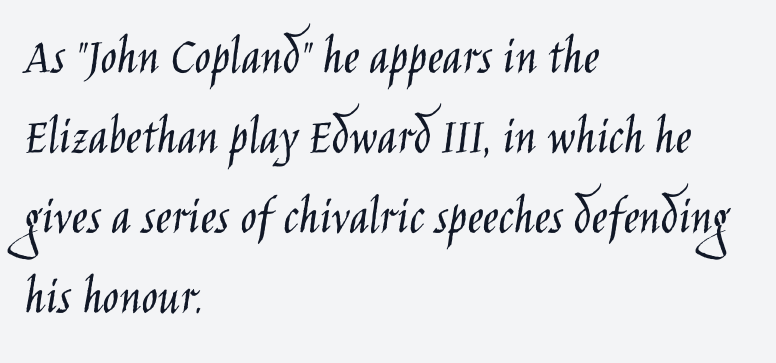
Each letter keeps its own natural width here, so spacing adapts to shape. Whoever set this chose a conventional vertical rhythm. Stems and bowls with no extra thickness — not bold. Every row of glyphs begins at an identical x-position on the left.
